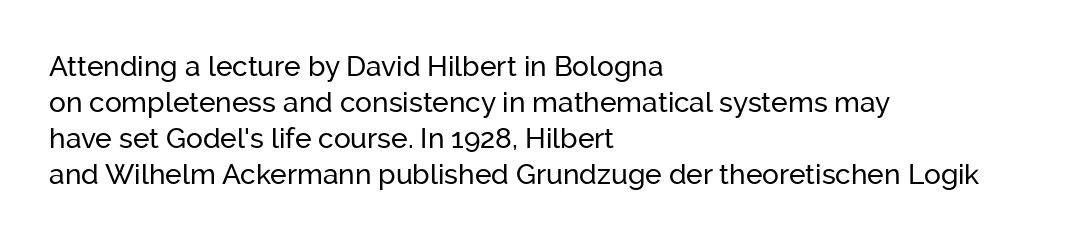
Q: Is the text italic (slanted)? A: No, it is upright.
Q: Is the typeface a serif or a sans-serif typeface? A: Sans-serif.
Q: Is the text underlined? A: No.
Q: How is the paragraph aligned? A: Left-aligned.
Q: Is the spacing between letters normal or unusually wide? A: Normal.
Q: Is the spacing between lines tight, normal or loose? A: Normal.
Q: Width (condensed, normal, or wide)? A: Normal.
Q: Stroke contrast? A: Low.
Q: x-height? A: Medium.
Q: Monospaced? A: No.
